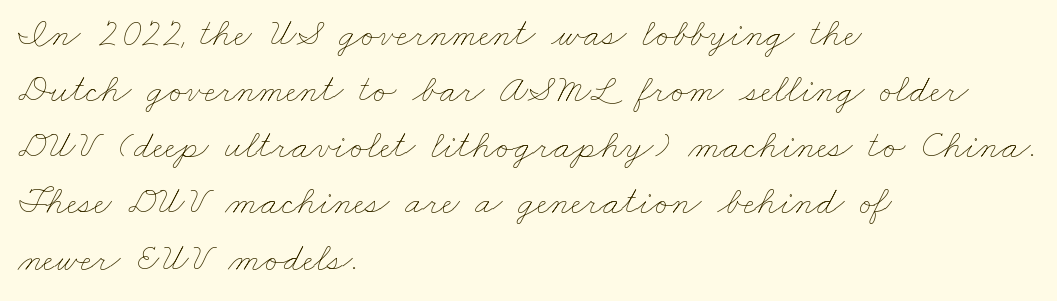
Q: Is the text bold? A: No.
Q: Is the text underlined? A: No.
Q: How is the paragraph aligned? A: Left-aligned.
Q: Is the spacing between letters normal or unusually wide? A: Normal.
Q: Is the spacing between lines tight, normal or loose? A: Normal.
Q: Width (condensed, normal, or wide)? A: Wide.
Q: Stroke contrast? A: Low.
Q: x-height? A: Small.
Q: Monospaced? A: No.
